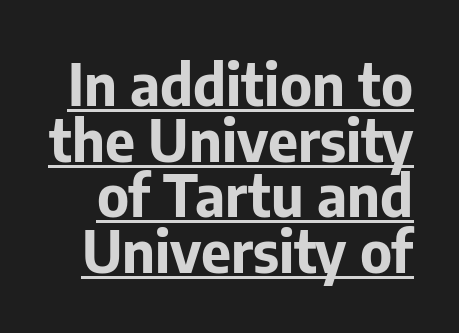
The image shows 58 px bold sans-serif type, upright; set tight line spacing (0.96x), normal letter spacing, underlined; low stroke contrast and a medium x-height.
